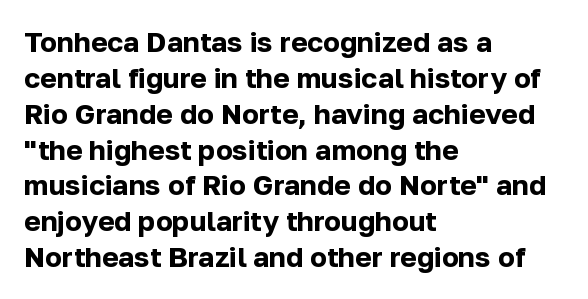
{"serif": "no", "italic": "no", "bold": "yes", "weight": "bold", "width": "normal", "stroke_contrast": "low", "x_height": "medium", "monospaced": "no", "underline": "no", "align": "left", "line_spacing": "normal", "line_spacing_ratio": 1.28, "letter_spacing": "normal", "letter_spacing_em": 0.0, "glyph_px": 28}
